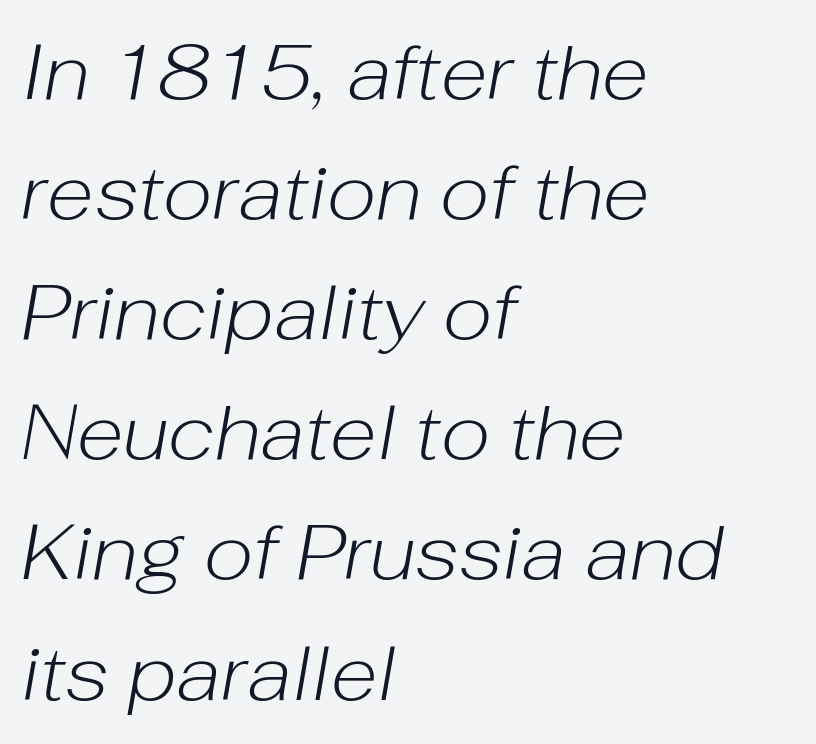
An italicized treatment has been applied to the whole sample. This block has exactly the height ordinary leading produces. Nobody drew a line under any word here. Is the block centered? No — it sits flush against the left margin.
